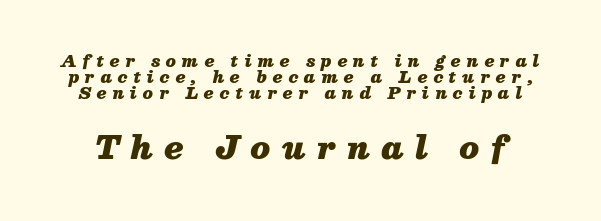
{"italic": "yes", "lean": "right", "slant_degrees": 13, "bold": "yes", "weight": "heavy", "width": "normal", "stroke_contrast": "medium", "x_height": "medium", "monospaced": "no", "underline": "no", "line_spacing": "tight", "line_spacing_ratio": 1.01, "letter_spacing": "wide", "letter_spacing_em": 0.37, "larger_block": "second", "size_ratio": 1.94, "glyph_px": 31}
